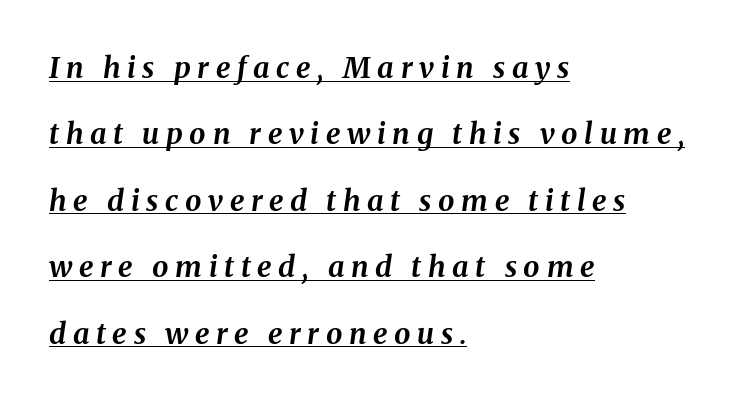
Students, this is bold: see how much ink each stroke carries. A typographer would call this underscored text. The face used here is proportionally spaced, like ordinary book or web type. The tracking jumps out immediately: characters are airy and widely separated. Rows of type keep a wide berth in the vertical direction. Slanted lettering throughout.
